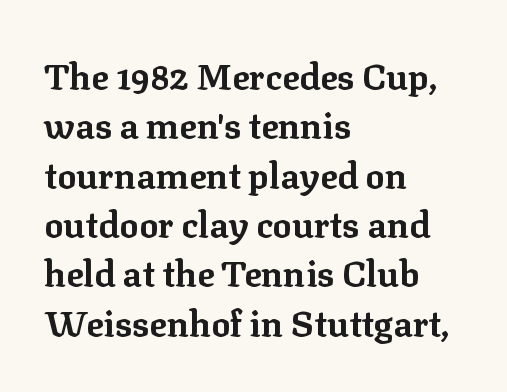
{"serif": "yes", "italic": "no", "bold": "yes", "weight": "bold", "width": "normal", "stroke_contrast": "low", "x_height": "medium", "monospaced": "no", "underline": "no", "align": "left", "line_spacing": "normal", "line_spacing_ratio": 1.37, "letter_spacing": "normal", "letter_spacing_em": 0.0, "glyph_px": 36}
